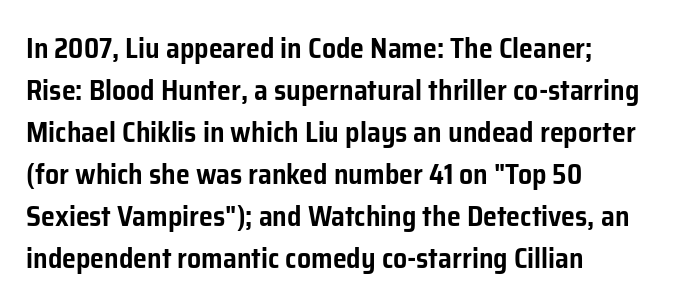
This is sans-serif lettering, the kind often seen on screens and signage. Summary of vertical rhythm: regular, with standard interline spacing. Note the varied advance widths — an 'i' is clearly narrower than an 'm'. Students, note that the glyphs here touch the page at normal intervals. No italicization has been applied; the sample stays upright.
